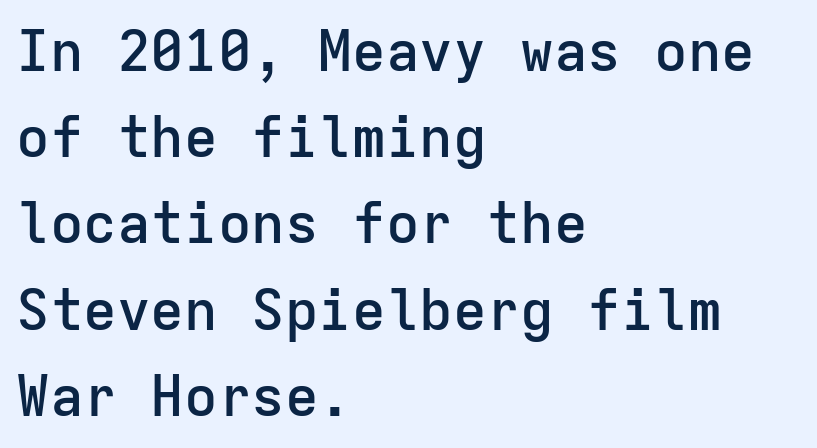
The image shows 56 px semibold sans-serif type, upright, monospaced; set left-aligned, normal line spacing (1.54x), normal letter spacing, not underlined; low stroke contrast and a medium x-height.
